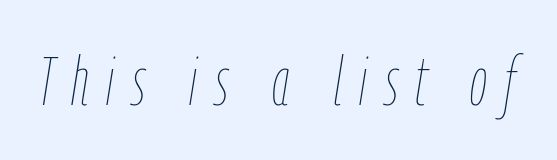
{"italic": "yes", "lean": "right", "slant_degrees": 9, "bold": "no", "weight": "thin", "width": "condensed", "stroke_contrast": "low", "x_height": "medium", "monospaced": "no", "underline": "no", "letter_spacing": "wide", "letter_spacing_em": 0.25, "glyph_px": 68}
